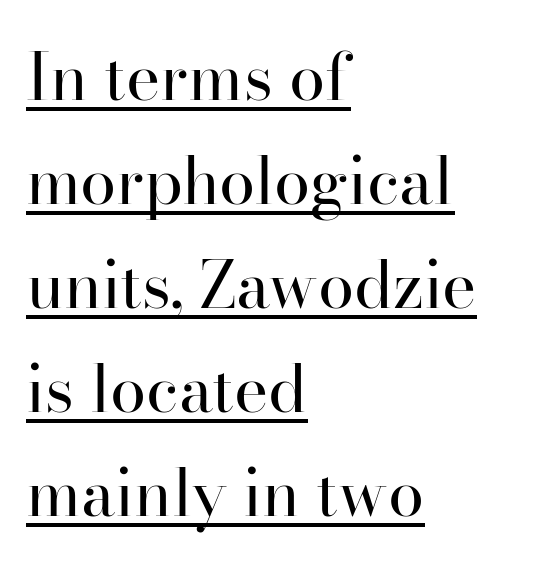
{"serif": "yes", "italic": "no", "bold": "no", "weight": "regular", "width": "normal", "stroke_contrast": "high", "x_height": "small", "monospaced": "no", "underline": "yes", "align": "left", "line_spacing": "normal", "line_spacing_ratio": 1.6, "letter_spacing": "normal", "letter_spacing_em": 0.0, "glyph_px": 65}
